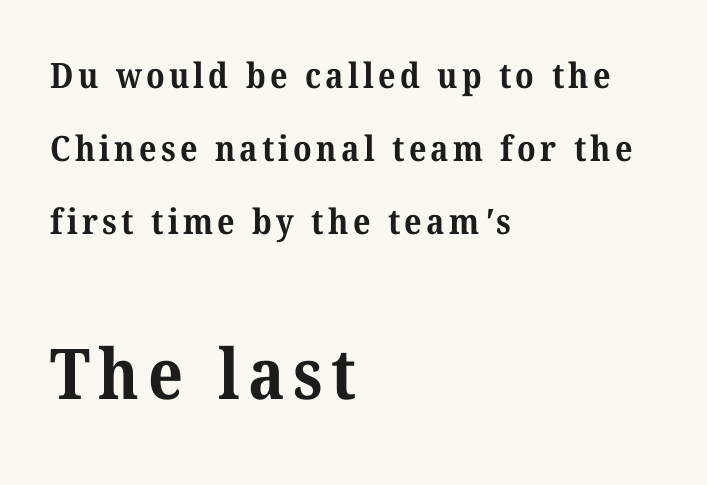
The image shows 70 px bold serif type; set left-aligned, loose line spacing (2.08x), not underlined; the second (bottom) block is 2.0x larger; medium stroke contrast and a medium x-height.
